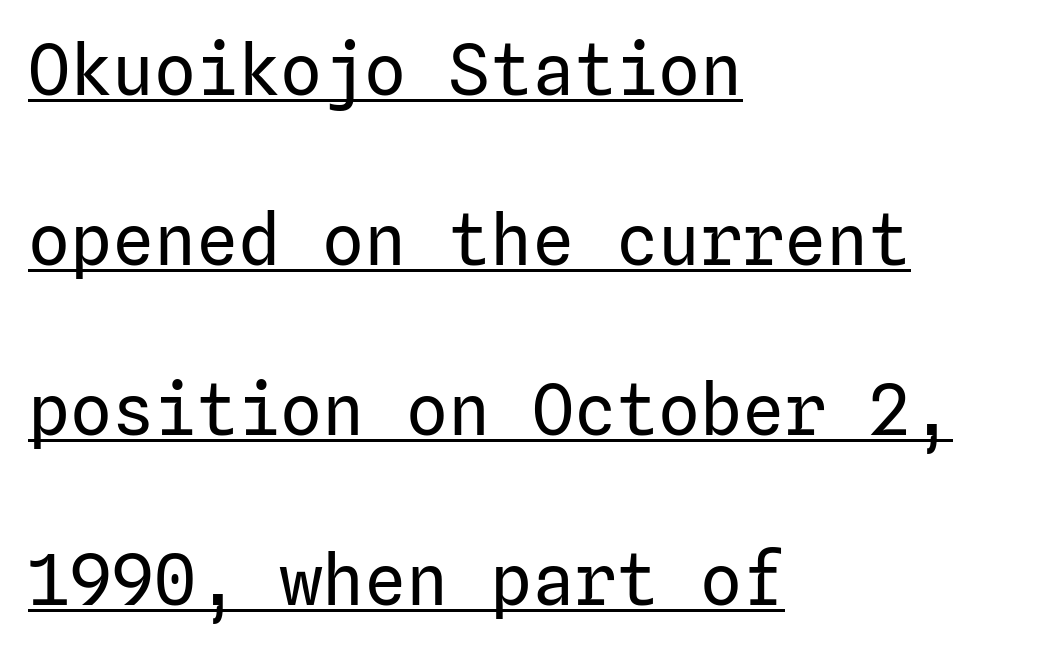
Has an underline been added? It has. This sample trades compactness for vertical openness between lines. Short and long lines alike share a common starting point at left. A typesetter would label this face a sans.
